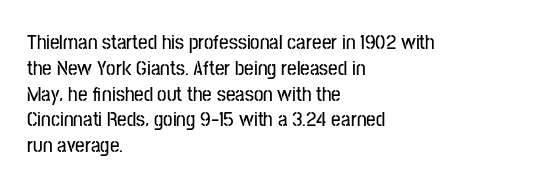
The image shows 21 px text type, upright; set left-aligned, line spacing 1.23x, normal letter spacing, not underlined.
